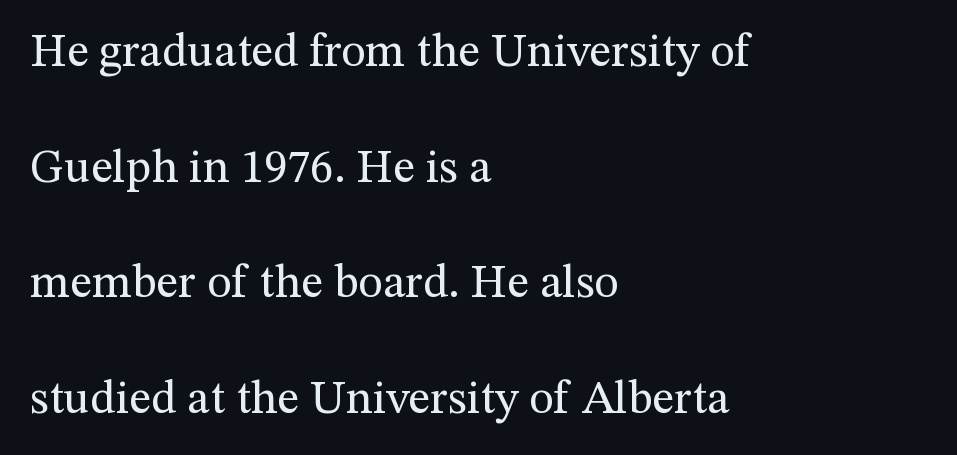
The axis of the letterforms is exactly vertical. Airy leading. In terms of letterform style, serifs are clearly present. Varying glyph widths throughout — classic text-font behaviour. Tracking here is standard; glyphs follow each other at the usual distance. The cut favours lightness, reaching ordinary text weight at its darkest.
